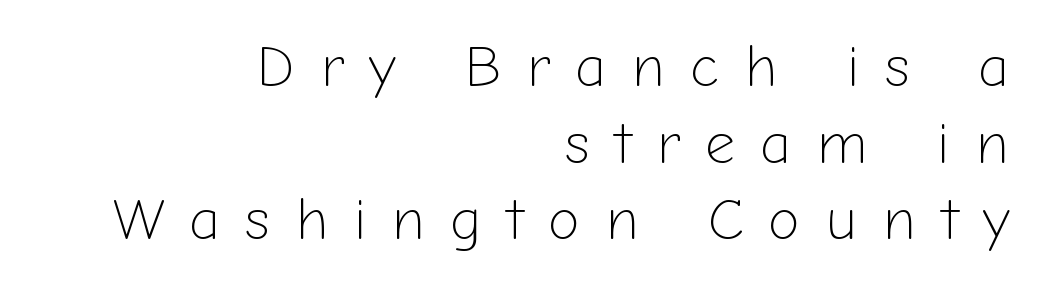
Q: Is the text bold? A: No.
Q: Is the text italic (slanted)? A: No, it is upright.
Q: Is the typeface a serif or a sans-serif typeface? A: Sans-serif.
Q: Is the text underlined? A: No.
Q: How is the paragraph aligned? A: Right-aligned.
Q: Is the spacing between letters normal or unusually wide? A: Unusually wide.
Q: Is the spacing between lines tight, normal or loose? A: Normal.
Q: Width (condensed, normal, or wide)? A: Normal.
Q: Stroke contrast? A: Low.
Q: x-height? A: Medium.
Q: Monospaced? A: No.
